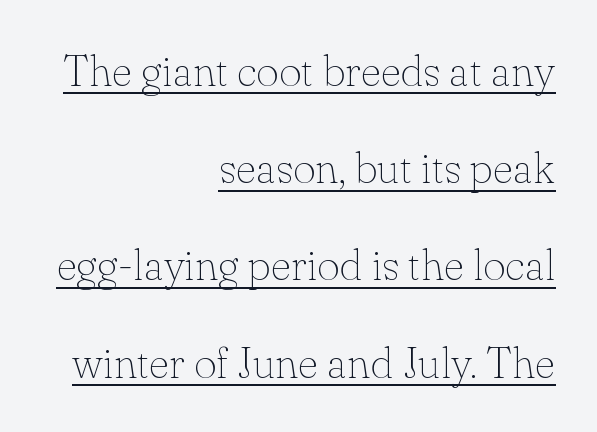
{"serif": "yes", "italic": "no", "bold": "no", "weight": "thin", "width": "normal", "stroke_contrast": "low", "x_height": "small", "monospaced": "no", "underline": "yes", "align": "right", "line_spacing": "loose", "line_spacing_ratio": 2.21, "letter_spacing": "normal", "letter_spacing_em": 0.0, "glyph_px": 44}
